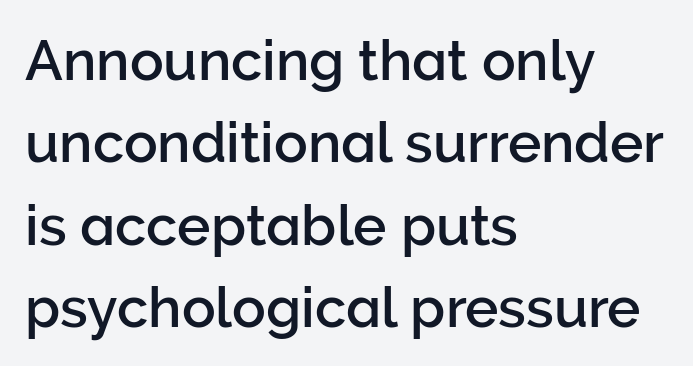
Q: Is the text italic (slanted)? A: No, it is upright.
Q: Is the typeface a serif or a sans-serif typeface? A: Sans-serif.
Q: Is the text underlined? A: No.
Q: How is the paragraph aligned? A: Left-aligned.
Q: Is the spacing between letters normal or unusually wide? A: Normal.
Q: Is the spacing between lines tight, normal or loose? A: Normal.
Q: Width (condensed, normal, or wide)? A: Normal.
Q: Stroke contrast? A: Low.
Q: x-height? A: Medium.
Q: Monospaced? A: No.
